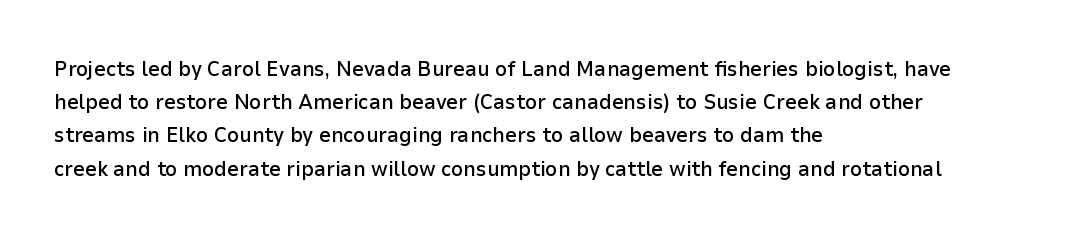
{"italic": "no", "bold": "semi", "underline": "no", "align": "left", "line_spacing": "normal", "line_spacing_ratio": 1.58, "letter_spacing": "normal", "letter_spacing_em": 0.0, "glyph_px": 21}
